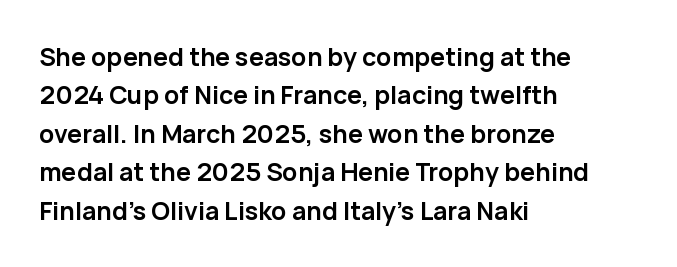
{"italic": "no", "bold": "yes", "underline": "no", "align": "left", "line_spacing": "normal", "line_spacing_ratio": 1.54, "letter_spacing": "normal", "letter_spacing_em": 0.0, "glyph_px": 25}
